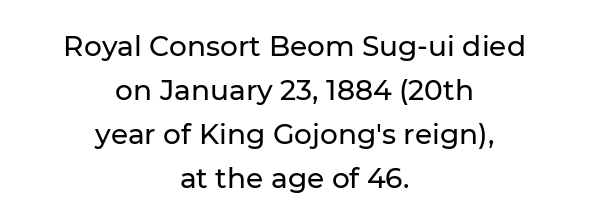
Whoever set this chose a conventional vertical rhythm. Does the type have serifs? No, each stem ends abruptly. Spacing verdict: proportional, widths tailored to each character. Tracking here is standard; glyphs follow each other at the usual distance.
